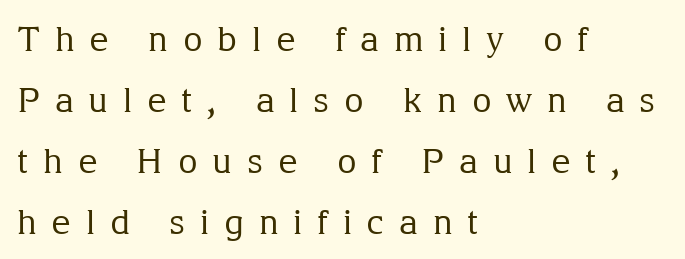
Q: Is the text bold? A: No.
Q: Is the text italic (slanted)? A: No, it is upright.
Q: Is the typeface a serif or a sans-serif typeface? A: Serif.
Q: Is the text underlined? A: No.
Q: How is the paragraph aligned? A: Left-aligned.
Q: Is the spacing between letters normal or unusually wide? A: Unusually wide.
Q: Width (condensed, normal, or wide)? A: Normal.
Q: Stroke contrast? A: Medium.
Q: x-height? A: Medium.
Q: Monospaced? A: No.
